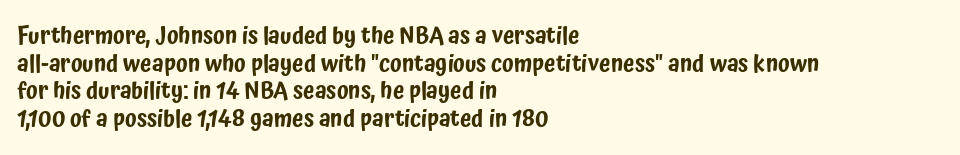
Q: Is the text italic (slanted)? A: No, it is upright.
Q: Is the text underlined? A: No.
Q: How is the paragraph aligned? A: Left-aligned.
Q: Is the spacing between letters normal or unusually wide? A: Normal.
